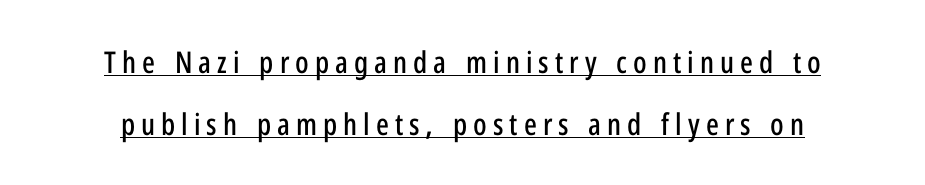
Horizontal alignment here is central, giving a formal, balanced look. Each letter keeps its own natural width here, so spacing adapts to shape. Substantial extra tracking has been applied to these lines. Loosely led — the rows are spread out.
